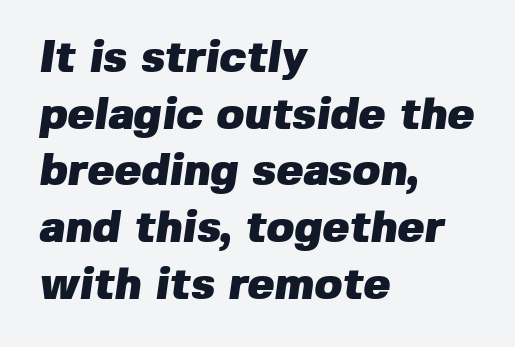
Q: Is the text bold? A: Yes.
Q: Is the typeface a serif or a sans-serif typeface? A: Sans-serif.
Q: Is the text underlined? A: No.
Q: How is the paragraph aligned? A: Left-aligned.
Q: Is the spacing between letters normal or unusually wide? A: Normal.
Q: Is the spacing between lines tight, normal or loose? A: Normal.
Q: Width (condensed, normal, or wide)? A: Normal.
Q: Stroke contrast? A: Low.
Q: x-height? A: Medium.
Q: Monospaced? A: No.
